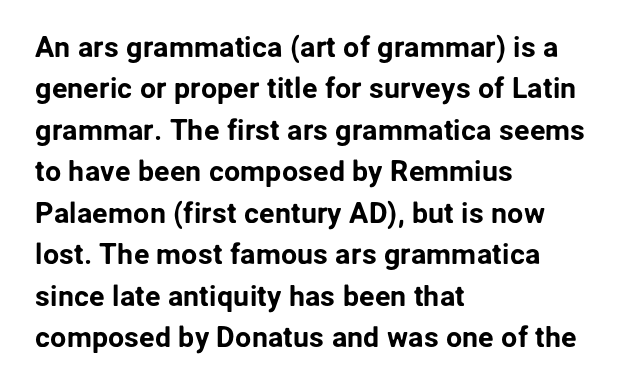
A student would call this left alignment; a typographer would say flush left, rag right. Are there feet on the stems? There aren't — it's a sans. This sample uses plain, unmodified letter spacing. Notice how descenders clear the ascenders below comfortably — that's standard leading. Spacing verdict: proportional, widths tailored to each character.
